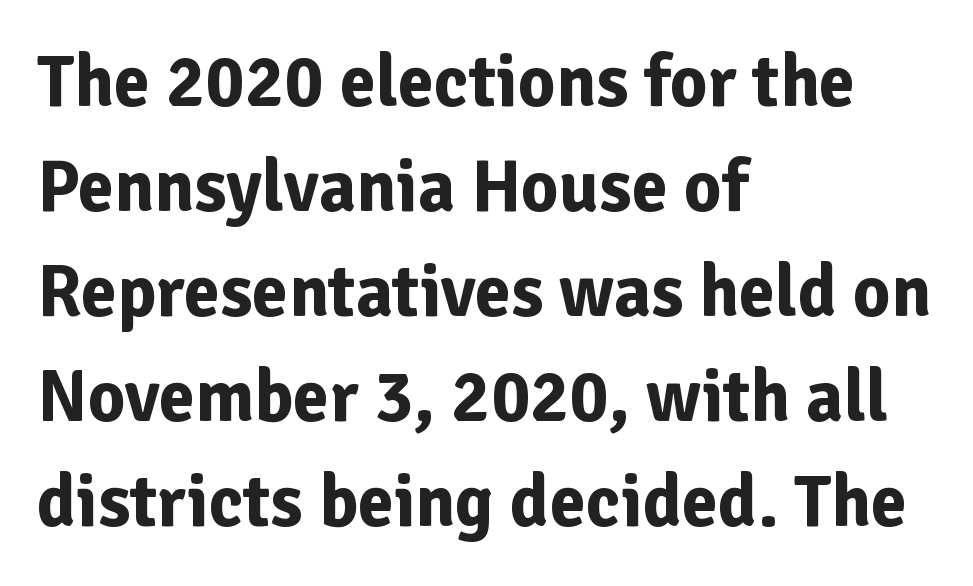
The image shows 73 px bold sans-serif type, upright; set left-aligned, normal line spacing (1.44x), normal letter spacing, not underlined; low stroke contrast and a medium x-height.
